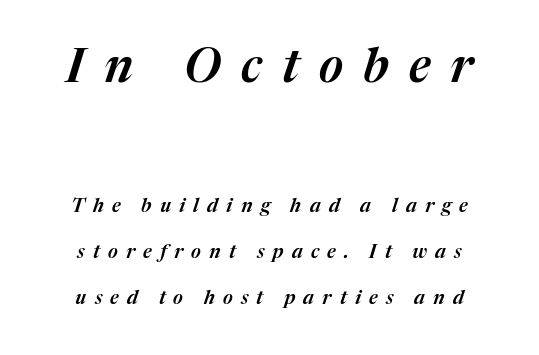
The image shows 47 px text type, italic (leaning right); set loose line spacing (2.43x), unusually wide letter spacing (+0.43 em), not underlined; the first (top) block is 2.47x larger; medium stroke contrast and a medium x-height.
